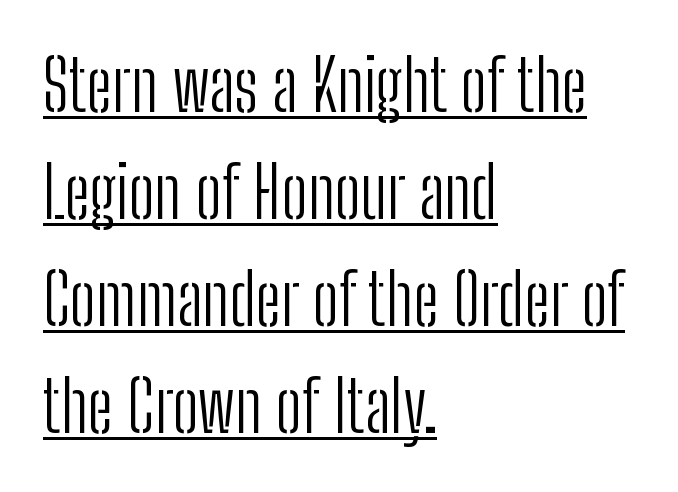
The image shows 70 px light, condensed sans-serif type, upright; set left-aligned, normal line spacing (1.53x), normal letter spacing, underlined; low stroke contrast and a medium x-height.
